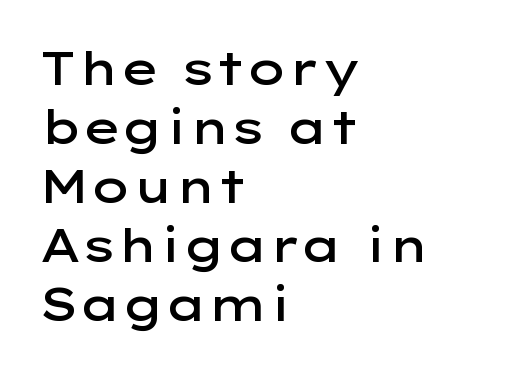
Looks like regular typesetting: each glyph gets only the width it needs. Examine the stroke ends and you'll find no serifs. All the whitespace from short lines collects on the right. Bold? Not quite — semibold, heavier than regular but stopping short.
